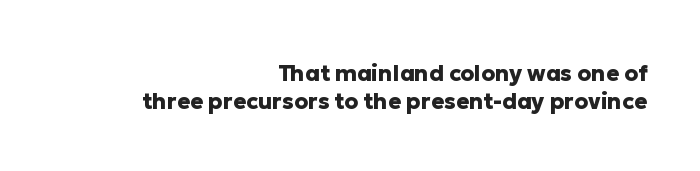
The image shows 22 px bold type, upright; set right-aligned, normal line spacing (1.26x), normal letter spacing, not underlined.
